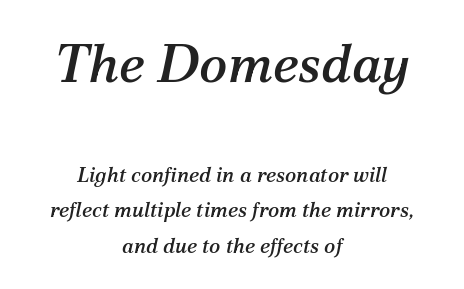
Compare the two chunks: the upper has the greater cap height. Character widths vary here, with narrow letters taking less room than wide ones. Words appear dense and cohesive because spacing is normal. Is this a sans? No — the strokes have serifs. Line spacing here is normal.
